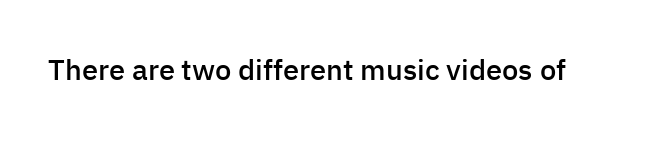
{"serif": "no", "italic": "no", "bold": "semi", "weight": "semibold", "width": "normal", "stroke_contrast": "low", "x_height": "medium", "monospaced": "no", "underline": "no", "letter_spacing": "normal", "letter_spacing_em": 0.0, "glyph_px": 29}
